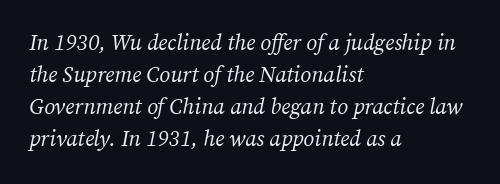
Q: Is the text bold? A: No.
Q: Is the text italic (slanted)? A: Yes, it leans right by about 12 degrees.
Q: Is the text underlined? A: No.
Q: How is the paragraph aligned? A: Left-aligned.
Q: Is the spacing between letters normal or unusually wide? A: Normal.
Q: Is the spacing between lines tight, normal or loose? A: Normal.
